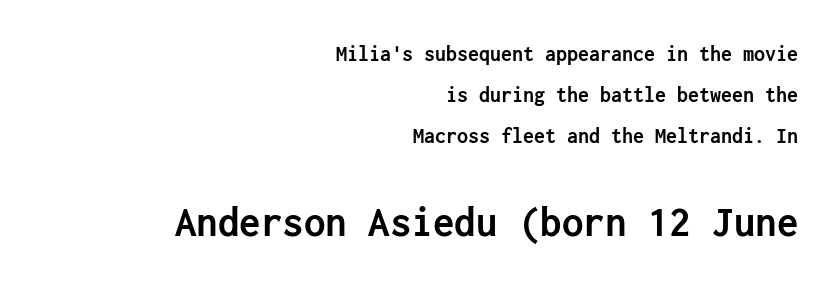
{"serif": "no", "italic": "no", "bold": "yes", "weight": "semibold", "width": "normal", "stroke_contrast": "low", "x_height": "medium", "underline": "no", "align": "right", "line_spacing_ratio": 1.86, "letter_spacing": "normal", "letter_spacing_em": 0.0, "larger_block": "second", "size_ratio": 1.95, "glyph_px": 43}
